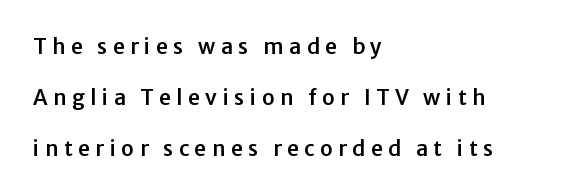
Q: Is the text italic (slanted)? A: No, it is upright.
Q: Is the text underlined? A: No.
Q: How is the paragraph aligned? A: Left-aligned.
Q: Is the spacing between letters normal or unusually wide? A: Unusually wide.
Q: Is the spacing between lines tight, normal or loose? A: Loose.
